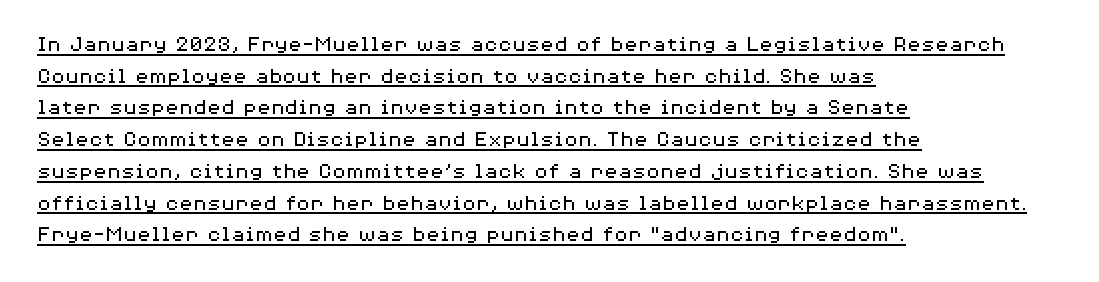
Q: Is the text bold? A: No.
Q: Is the text italic (slanted)? A: No, it is upright.
Q: Is the text underlined? A: Yes.
Q: How is the paragraph aligned? A: Left-aligned.
Q: Is the spacing between letters normal or unusually wide? A: Normal.
Q: Is the spacing between lines tight, normal or loose? A: Normal.
